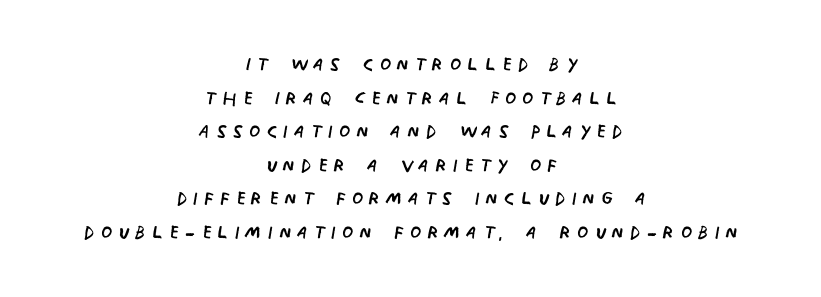
The image shows 26 px text type; set centered, normal line spacing (1.29x), unusually wide letter spacing (+0.22 em), not underlined.
